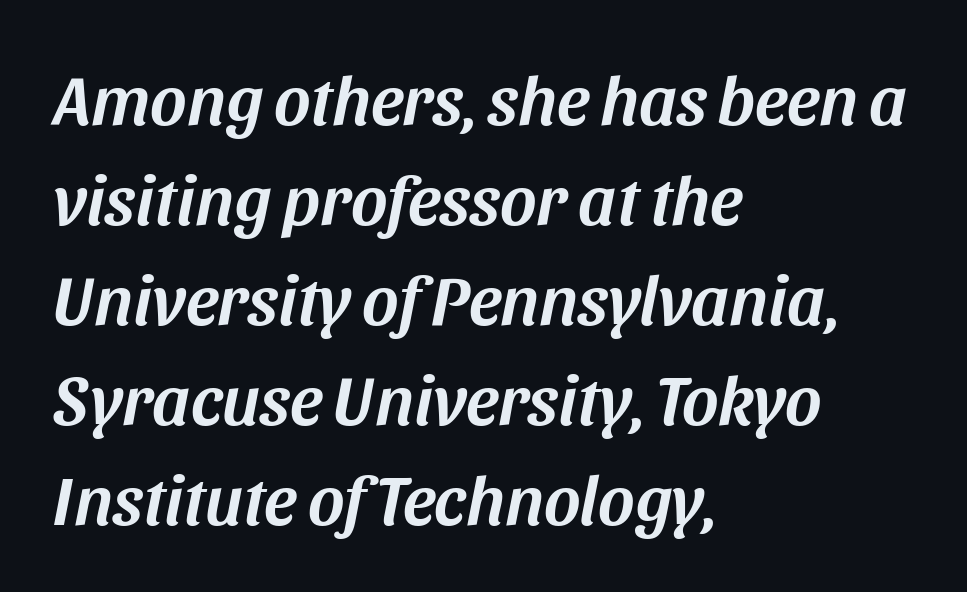
Do the characters align in a grid? No, the font is proportional. Notice how descenders clear the ascenders below comfortably — that's standard leading. Letters rest on an invisible, unmarked baseline. The lettering tilts uniformly, giving the passage an italic look.
